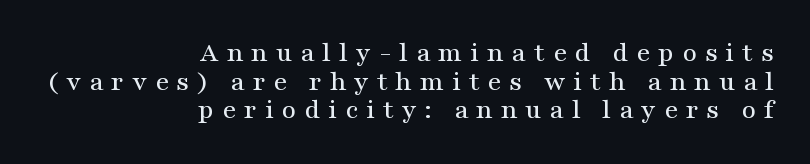
{"serif": "yes", "italic": "no", "width": "wide", "stroke_contrast": "medium", "x_height": "medium", "monospaced": "no", "underline": "no", "align": "right", "line_spacing": "tight", "line_spacing_ratio": 1.02, "letter_spacing": "wide", "letter_spacing_em": 0.28, "glyph_px": 28}
